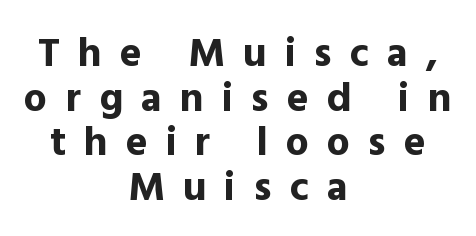
The image shows 41 px bold sans-serif type, upright; set centered, tight line spacing (1.09x), unusually wide letter spacing (+0.44 em), not underlined; a medium x-height.
